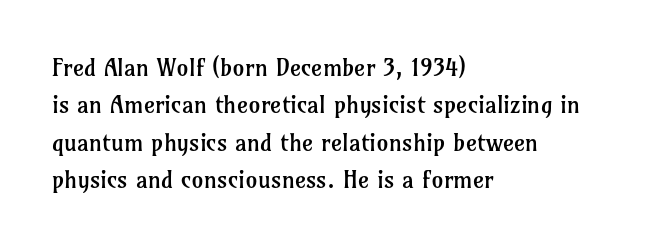
{"italic": "no", "bold": "no", "underline": "no", "align": "left", "line_spacing": "normal", "line_spacing_ratio": 1.56, "letter_spacing": "normal", "letter_spacing_em": 0.0, "glyph_px": 24}
